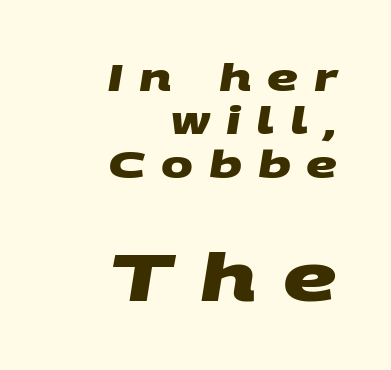
The image shows 66 px heavy, wide sans-serif type; set right-aligned, tight line spacing (1.14x), unusually wide letter spacing (+0.41 em), not underlined; the second (bottom) block is 1.74x larger; medium stroke contrast and a large x-height.
